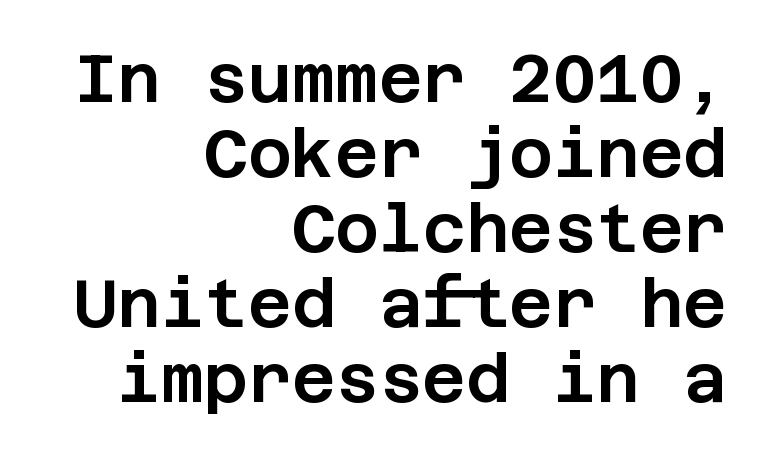
The image shows 67 px sans-serif type, upright; set right-aligned, tight line spacing (1.12x), normal letter spacing, not underlined; low stroke contrast and a large x-height.
